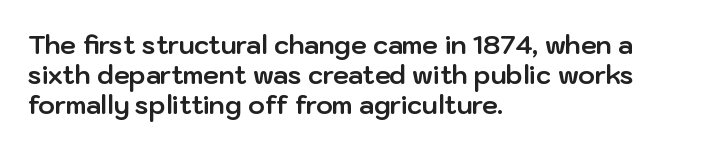
The image shows 25 px bold type, upright; set left-aligned, line spacing 1.21x, normal letter spacing, not underlined.
